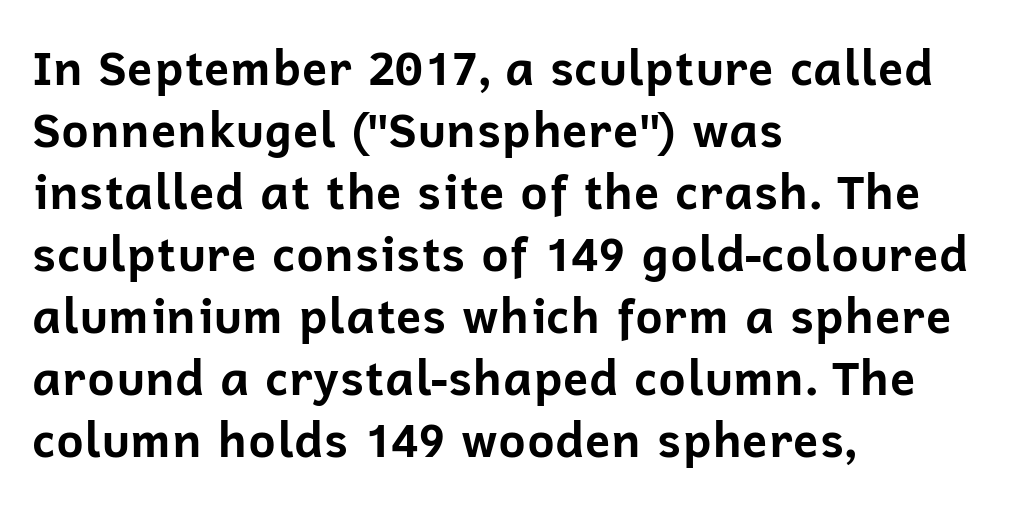
The image shows 47 px bold sans-serif type, upright; set left-aligned, normal line spacing (1.32x), normal letter spacing, not underlined; low stroke contrast and a medium x-height.
